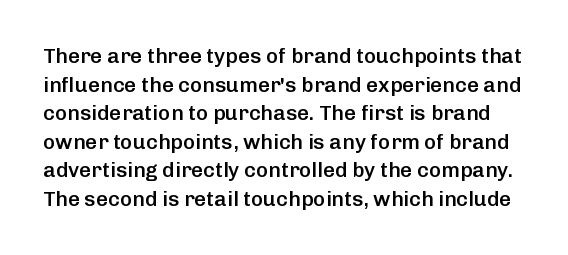
Letter spacing: default. The zone under the glyphs is completely vacant. Slightly chunky letters — semibold, I'd say, not full bold. Whoever set this chose a conventional vertical rhythm. The type sits square on the baseline with zero lean.
